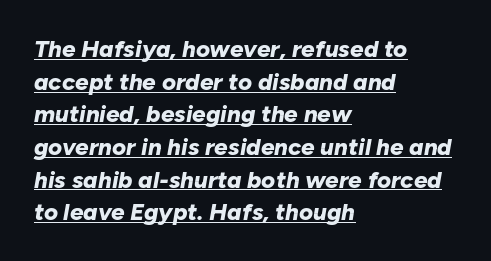
{"italic": "yes", "lean": "right", "slant_degrees": 10, "bold": "yes", "underline": "yes", "align": "left", "line_spacing": "normal", "line_spacing_ratio": 1.36, "letter_spacing": "normal", "letter_spacing_em": 0.0, "glyph_px": 24}
